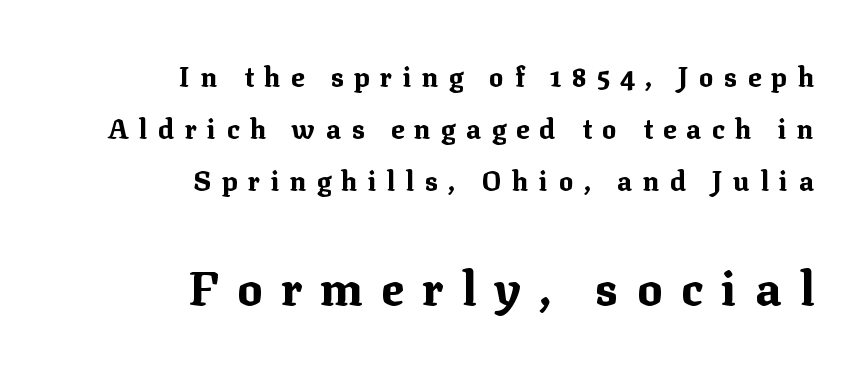
Vertically, the passage feels expansive, rows floating well apart. Check the space under the baseline: it is left empty. In terms of letterspacing, this is a distinctly airy, spread setting. Typographic density is high because the face is bold. Unlike italic type, these characters show no tilt at all.
